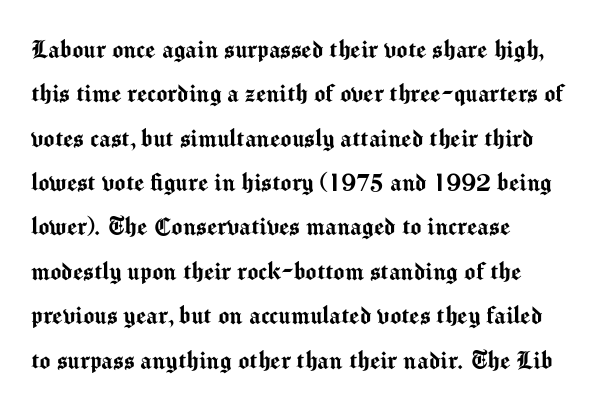
Q: Is the text italic (slanted)? A: No, it is upright.
Q: Is the typeface a serif or a sans-serif typeface? A: Sans-serif.
Q: Is the text underlined? A: No.
Q: How is the paragraph aligned? A: Left-aligned.
Q: Is the spacing between letters normal or unusually wide? A: Normal.
Q: Is the spacing between lines tight, normal or loose? A: Normal.
Q: Width (condensed, normal, or wide)? A: Normal.
Q: Stroke contrast? A: Medium.
Q: x-height? A: Medium.
Q: Monospaced? A: No.
